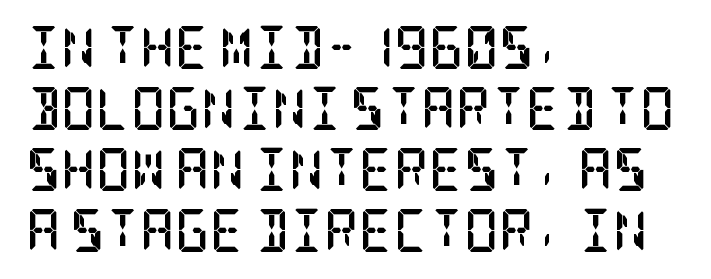
Q: Is the text bold? A: Yes.
Q: Is the text italic (slanted)? A: No, it is upright.
Q: Is the typeface a serif or a sans-serif typeface? A: Serif.
Q: Is the text underlined? A: No.
Q: How is the paragraph aligned? A: Left-aligned.
Q: Is the spacing between letters normal or unusually wide? A: Normal.
Q: Is the spacing between lines tight, normal or loose? A: Normal.
Q: Width (condensed, normal, or wide)? A: Condensed.
Q: Stroke contrast? A: Low.
Q: x-height? A: Large.
